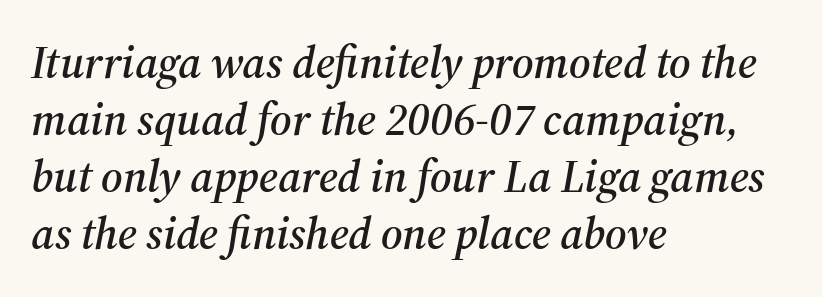
Q: Is the text italic (slanted)? A: Yes, it leans right by about 12 degrees.
Q: Is the typeface a serif or a sans-serif typeface? A: Serif.
Q: Is the text underlined? A: No.
Q: How is the paragraph aligned? A: Left-aligned.
Q: Is the spacing between letters normal or unusually wide? A: Normal.
Q: Is the spacing between lines tight, normal or loose? A: Normal.
Q: Width (condensed, normal, or wide)? A: Normal.
Q: Stroke contrast? A: Medium.
Q: x-height? A: Medium.
Q: Monospaced? A: No.
